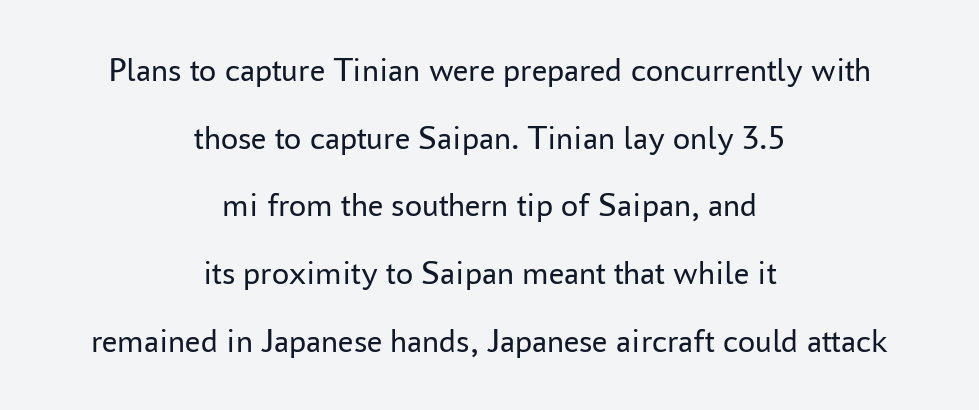
Q: Is the text bold? A: No.
Q: Is the text italic (slanted)? A: No, it is upright.
Q: Is the typeface a serif or a sans-serif typeface? A: Sans-serif.
Q: Is the text underlined? A: No.
Q: How is the paragraph aligned? A: Centered.
Q: Is the spacing between letters normal or unusually wide? A: Normal.
Q: Is the spacing between lines tight, normal or loose? A: Loose.
Q: Width (condensed, normal, or wide)? A: Normal.
Q: Stroke contrast? A: Low.
Q: x-height? A: Medium.
Q: Monospaced? A: No.
